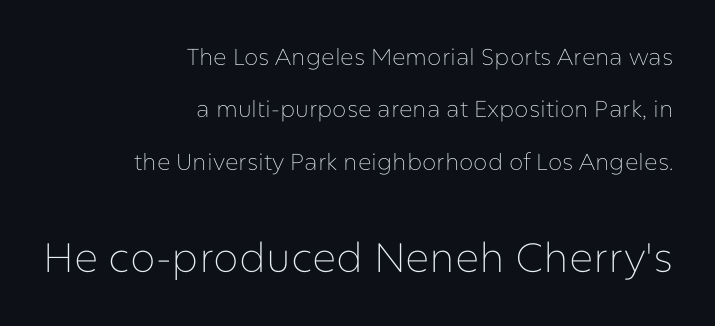
Think of a printed novel: that variable character pitch is what you see here. Teacher's note: observe the even right margin — that is flush-right alignment. This is sans-serif lettering, the kind often seen on screens and signage. Size contrast runs from small at the top to large at the bottom.
